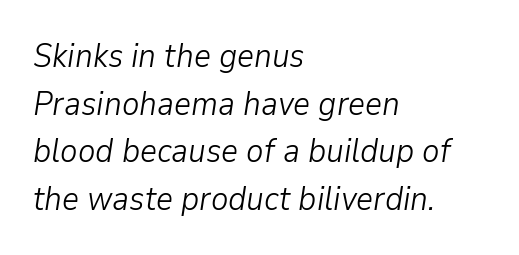
The image shows 33 px light type, italic (leaning right); set left-aligned, normal line spacing (1.44x), normal letter spacing, not underlined; low stroke contrast and a medium x-height.
